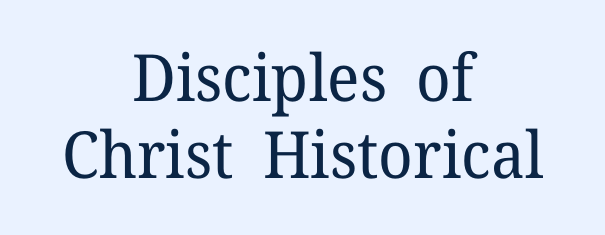
The image shows 65 px regular-weight serif type, upright; set centered, line spacing 1.19x, normal letter spacing, not underlined; low stroke contrast and a medium x-height.
